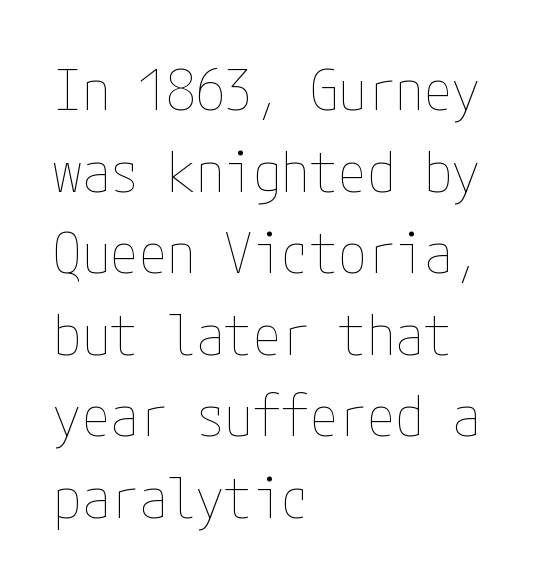
Q: Is the text bold? A: No.
Q: Is the text italic (slanted)? A: No, it is upright.
Q: Is the text underlined? A: No.
Q: How is the paragraph aligned? A: Left-aligned.
Q: Is the spacing between letters normal or unusually wide? A: Normal.
Q: Is the spacing between lines tight, normal or loose? A: Normal.
Q: Width (condensed, normal, or wide)? A: Condensed.
Q: Stroke contrast? A: Low.
Q: x-height? A: Medium.
